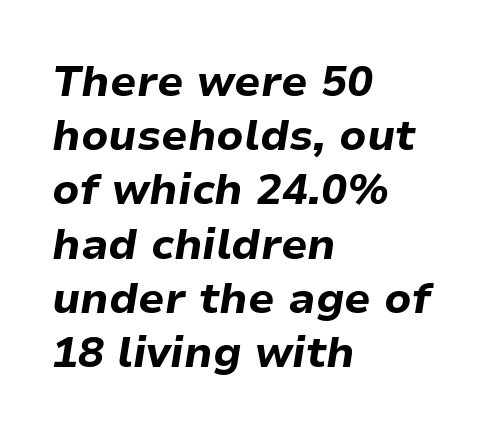
{"italic": "yes", "lean": "right", "slant_degrees": 9, "bold": "yes", "weight": "bold", "width": "normal", "stroke_contrast": "low", "x_height": "medium", "monospaced": "no", "underline": "no", "align": "left", "line_spacing": "normal", "line_spacing_ratio": 1.26, "letter_spacing": "normal", "letter_spacing_em": 0.0, "glyph_px": 43}
